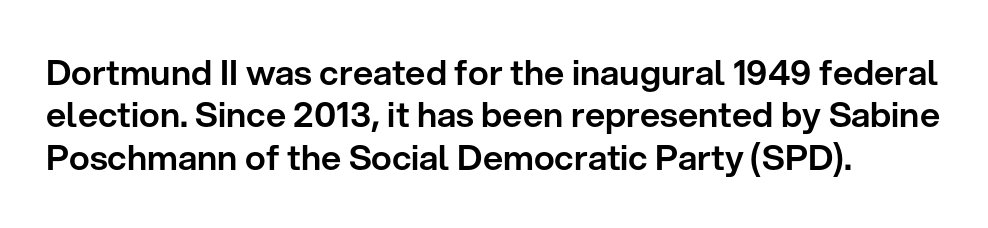
Q: Is the text italic (slanted)? A: No, it is upright.
Q: Is the typeface a serif or a sans-serif typeface? A: Sans-serif.
Q: Is the text underlined? A: No.
Q: How is the paragraph aligned? A: Left-aligned.
Q: Is the spacing between letters normal or unusually wide? A: Normal.
Q: Width (condensed, normal, or wide)? A: Normal.
Q: Stroke contrast? A: Low.
Q: x-height? A: Medium.
Q: Monospaced? A: No.
